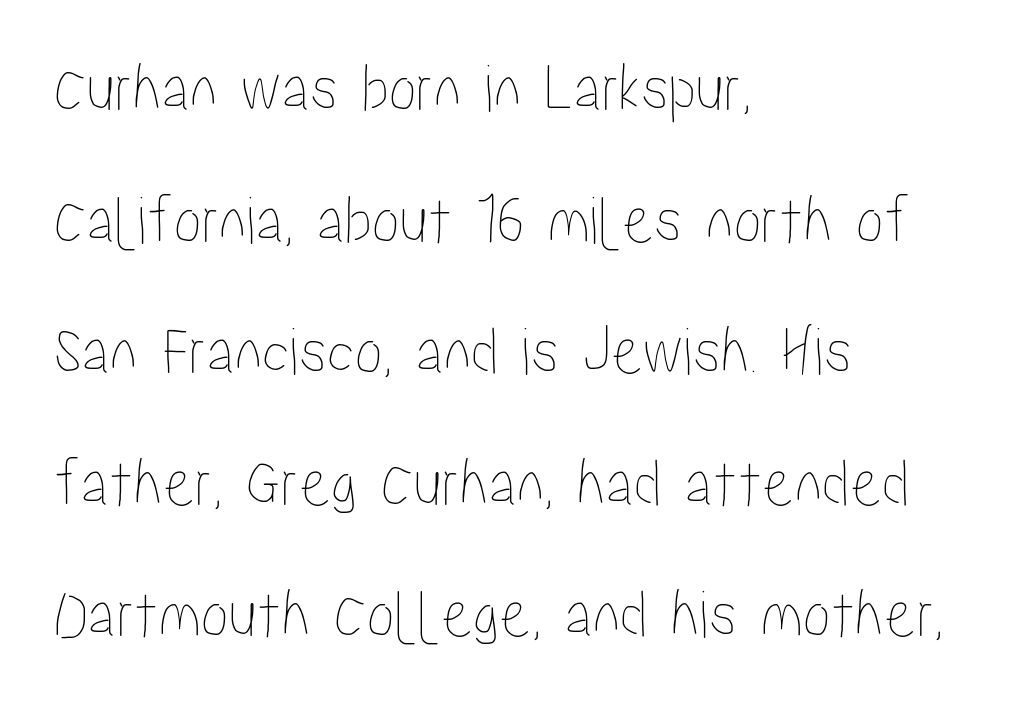
Q: Is the text italic (slanted)? A: No, it is upright.
Q: Is the text underlined? A: No.
Q: How is the paragraph aligned? A: Left-aligned.
Q: Is the spacing between letters normal or unusually wide? A: Normal.
Q: Width (condensed, normal, or wide)? A: Condensed.
Q: Stroke contrast? A: Low.
Q: x-height? A: Medium.
Q: Monospaced? A: No.
